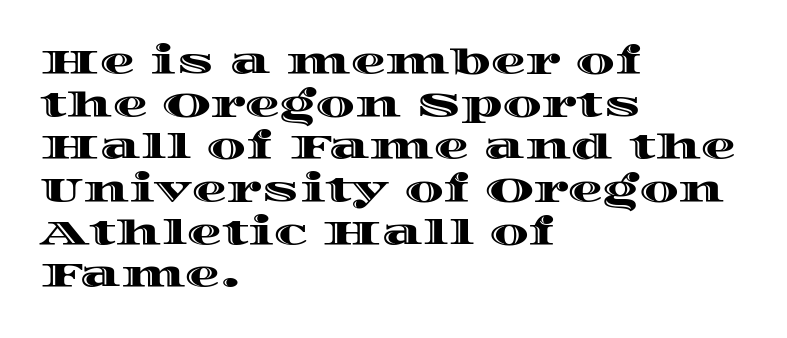
Q: Is the text italic (slanted)? A: No, it is upright.
Q: Is the text underlined? A: No.
Q: How is the paragraph aligned? A: Left-aligned.
Q: Is the spacing between letters normal or unusually wide? A: Normal.
Q: Width (condensed, normal, or wide)? A: Wide.
Q: x-height? A: Large.
Q: Monospaced? A: No.
